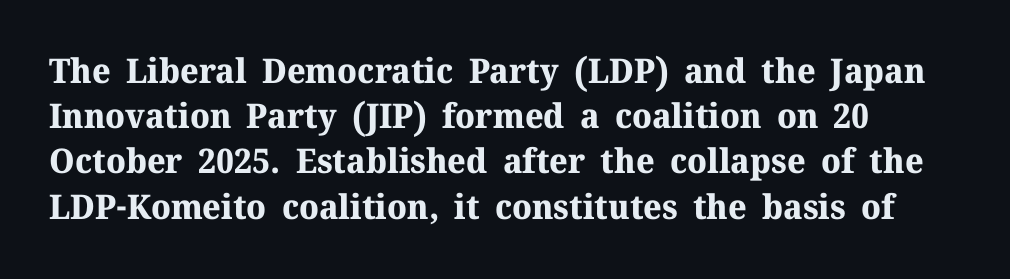
Q: Is the text bold? A: Yes.
Q: Is the text italic (slanted)? A: No, it is upright.
Q: Is the typeface a serif or a sans-serif typeface? A: Serif.
Q: Is the text underlined? A: No.
Q: How is the paragraph aligned? A: Left-aligned.
Q: Is the spacing between letters normal or unusually wide? A: Normal.
Q: Is the spacing between lines tight, normal or loose? A: Normal.
Q: Width (condensed, normal, or wide)? A: Normal.
Q: Stroke contrast? A: Medium.
Q: x-height? A: Medium.
Q: Monospaced? A: No.
